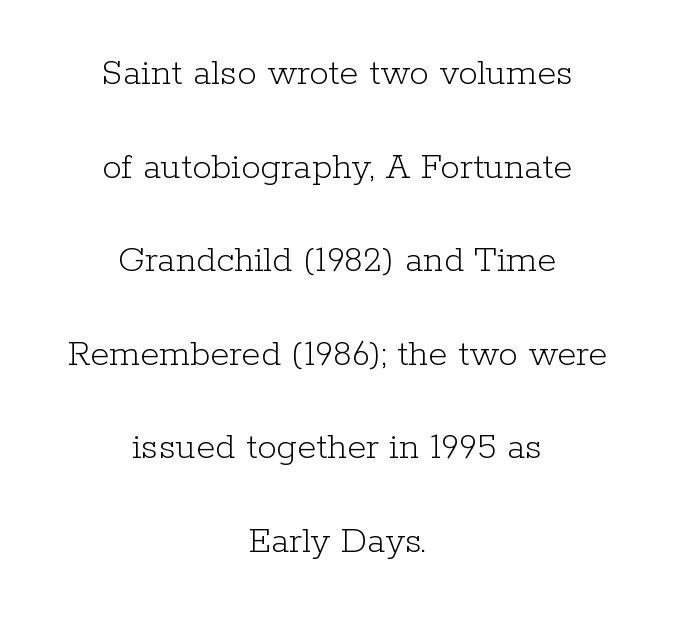
The image shows 39 px light serif type, upright; set centered, loose line spacing (2.4x), normal letter spacing, not underlined; low stroke contrast and a medium x-height.
